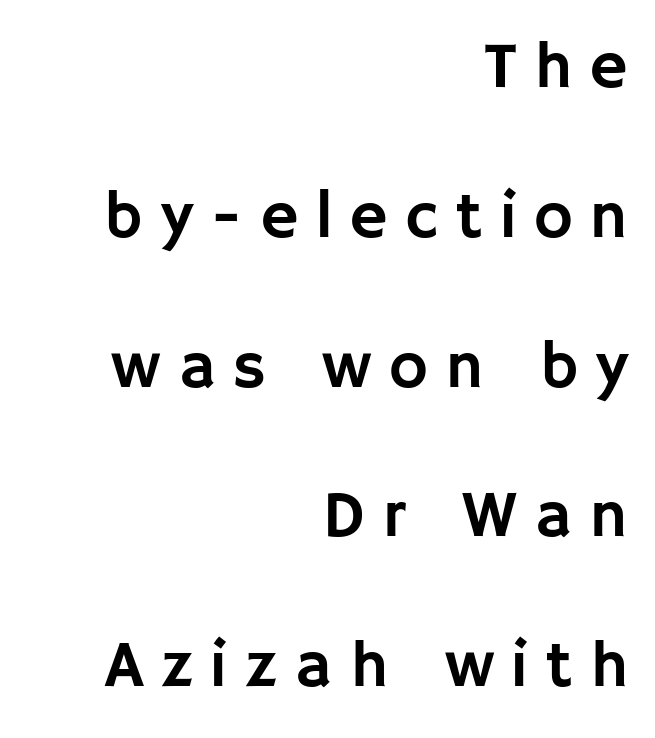
The image shows 66 px sans-serif type, upright; set right-aligned, loose line spacing (2.27x), unusually wide letter spacing (+0.26 em), not underlined; low stroke contrast and a large x-height.
